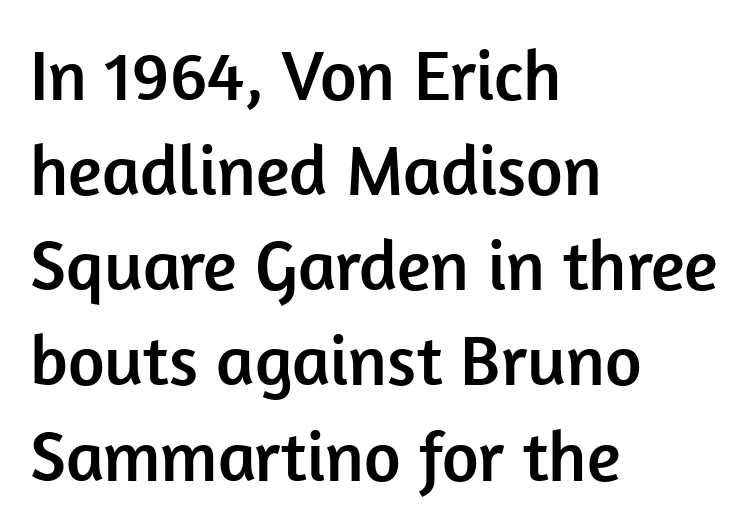
The type is set solid horizontally, with unmodified tracking. Honestly, there is no underline to notice here at all. Summary of vertical rhythm: regular, with standard interline spacing. Think of a printed novel: that variable character pitch is what you see here.
